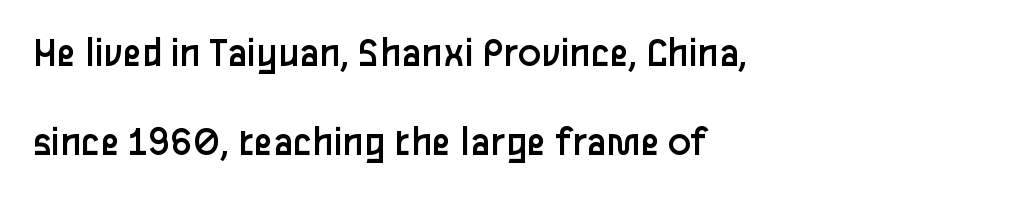
Q: Is the text bold? A: No.
Q: Is the text italic (slanted)? A: No, it is upright.
Q: Is the typeface a serif or a sans-serif typeface? A: Sans-serif.
Q: Is the text underlined? A: No.
Q: How is the paragraph aligned? A: Left-aligned.
Q: Is the spacing between letters normal or unusually wide? A: Normal.
Q: Is the spacing between lines tight, normal or loose? A: Loose.
Q: Width (condensed, normal, or wide)? A: Normal.
Q: Stroke contrast? A: Low.
Q: x-height? A: Medium.
Q: Monospaced? A: No.
